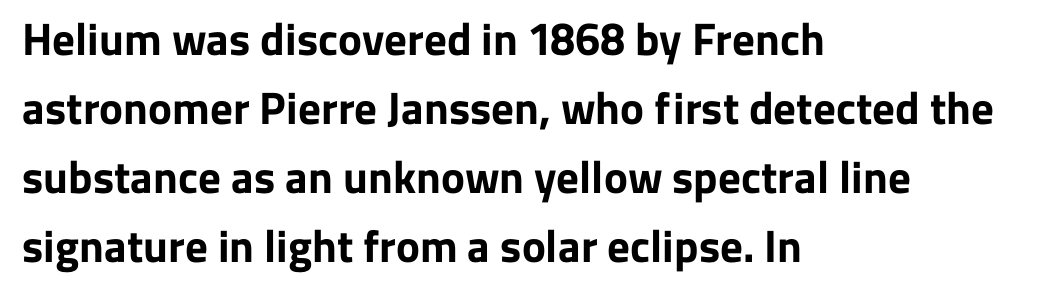
This sample uses plain, unmodified letter spacing. I'd describe the lettering as bold — thick and assertive. Examine the stroke ends and you'll find no serifs. Ascenders rise straight up at ninety degrees. One glance says typical: line gaps are just what's usual. Clear beneath every line of the passage.
